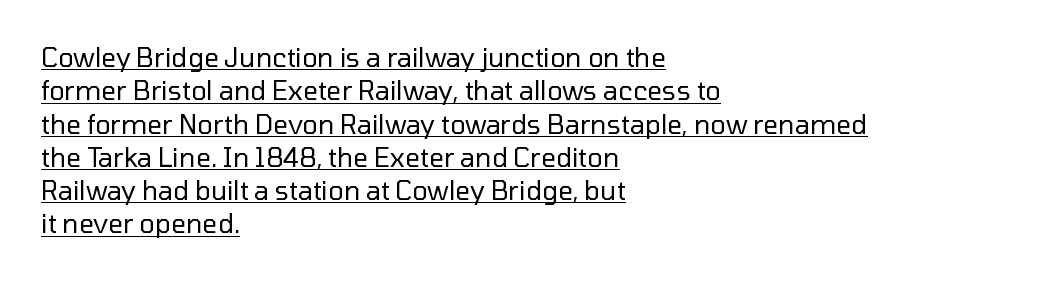
The image shows 26 px text type, upright; set left-aligned, normal line spacing (1.28x), normal letter spacing, underlined.
